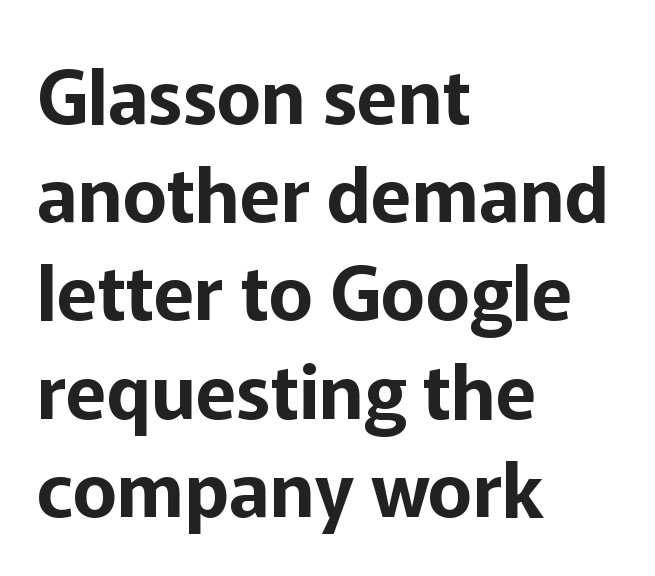
Posture: straight, roman, zero tilt. All the whitespace from short lines collects on the right. Spacing verdict: proportional, widths tailored to each character. Letters rest on an invisible, unmarked baseline. Is this a sans? Yes — the strokes have no serifs. Summary of vertical rhythm: regular, with standard interline spacing.
